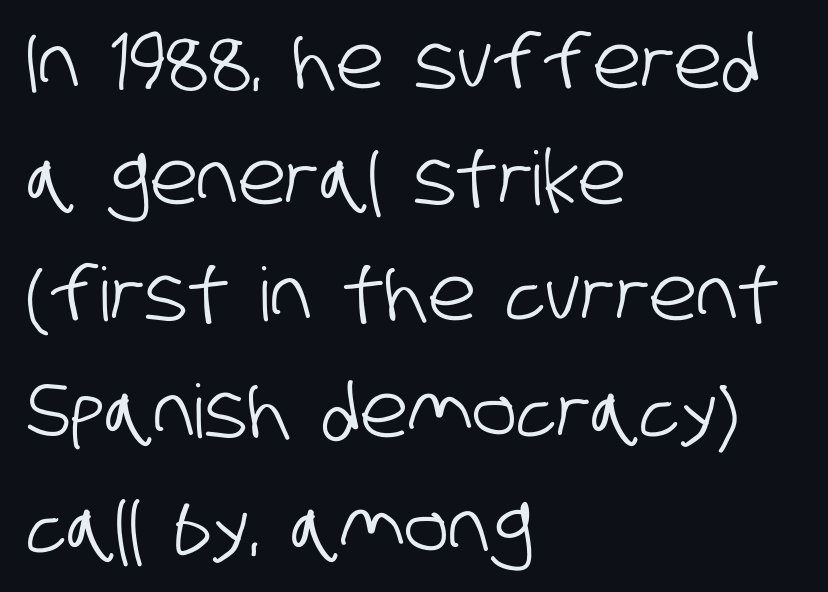
Q: Is the typeface a serif or a sans-serif typeface? A: Sans-serif.
Q: Is the text underlined? A: No.
Q: How is the paragraph aligned? A: Left-aligned.
Q: Is the spacing between letters normal or unusually wide? A: Normal.
Q: Is the spacing between lines tight, normal or loose? A: Normal.
Q: Width (condensed, normal, or wide)? A: Condensed.
Q: Stroke contrast? A: Low.
Q: x-height? A: Large.
Q: Monospaced? A: No.
